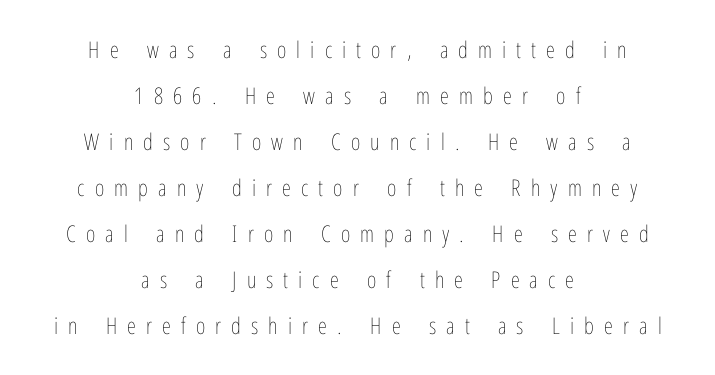
{"italic": "no", "bold": "no", "underline": "no", "align": "center", "line_spacing": "loose", "line_spacing_ratio": 2.0, "letter_spacing": "wide", "letter_spacing_em": 0.44, "glyph_px": 23}
